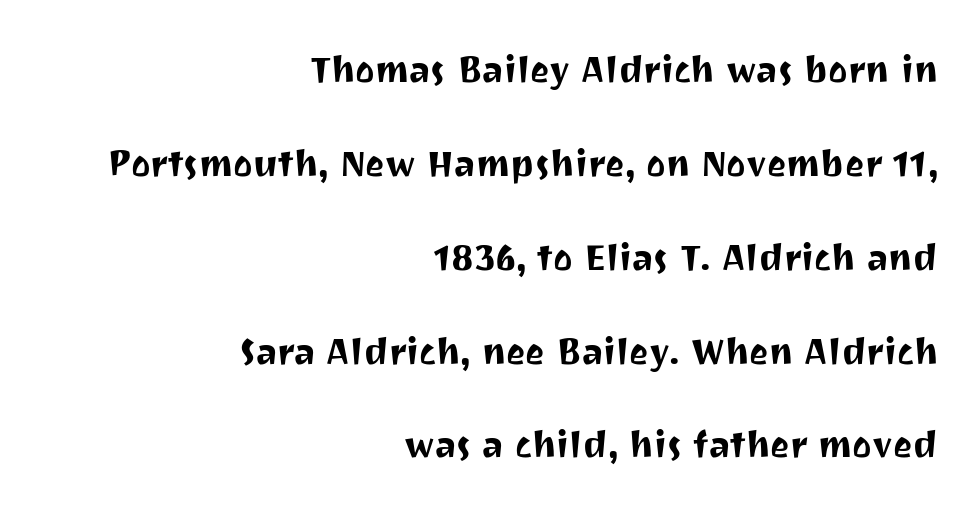
The image shows 46 px sans-serif type, upright; set right-aligned, loose line spacing (2.04x), normal letter spacing, not underlined; medium stroke contrast and a medium x-height.
